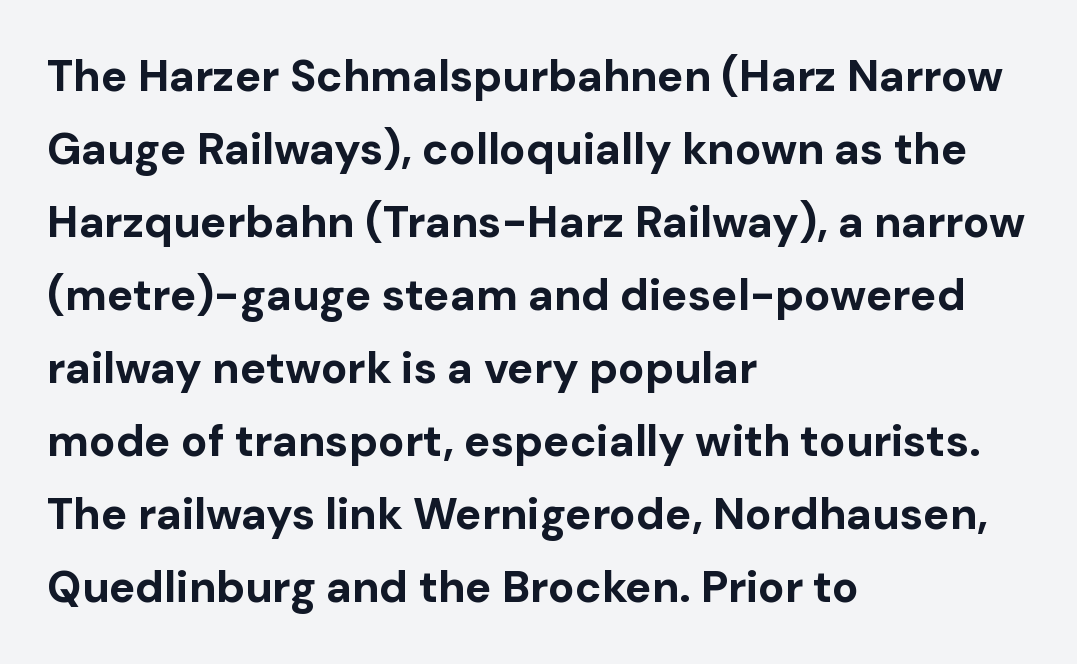
{"serif": "no", "italic": "no", "bold": "yes", "weight": "bold", "width": "normal", "stroke_contrast": "low", "x_height": "medium", "monospaced": "no", "underline": "no", "align": "left", "line_spacing": "normal", "line_spacing_ratio": 1.66, "letter_spacing": "normal", "letter_spacing_em": 0.0, "glyph_px": 44}
